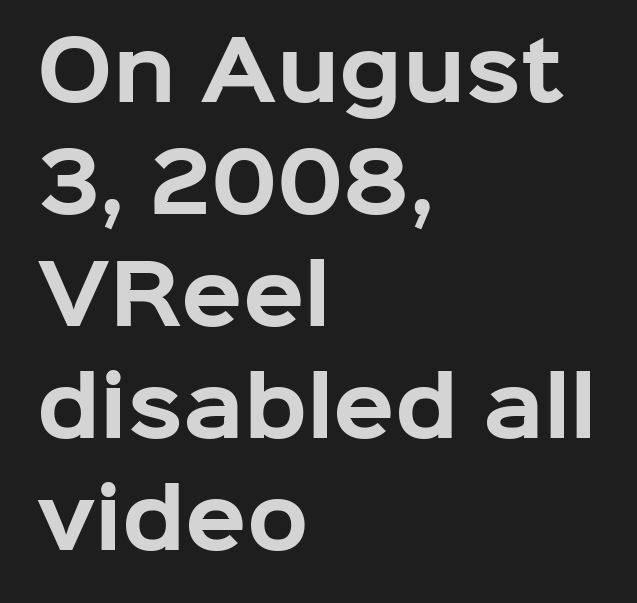
Q: Is the text bold? A: Yes.
Q: Is the text italic (slanted)? A: No, it is upright.
Q: Is the typeface a serif or a sans-serif typeface? A: Sans-serif.
Q: Is the text underlined? A: No.
Q: How is the paragraph aligned? A: Left-aligned.
Q: Is the spacing between letters normal or unusually wide? A: Normal.
Q: Is the spacing between lines tight, normal or loose? A: Normal.
Q: Width (condensed, normal, or wide)? A: Normal.
Q: Stroke contrast? A: Low.
Q: x-height? A: Medium.
Q: Monospaced? A: No.
